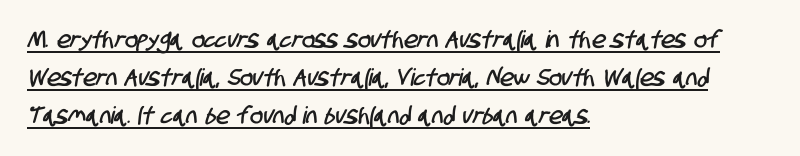
Q: Is the text underlined? A: Yes.
Q: How is the paragraph aligned? A: Left-aligned.
Q: Is the spacing between letters normal or unusually wide? A: Normal.
Q: Is the spacing between lines tight, normal or loose? A: Normal.
